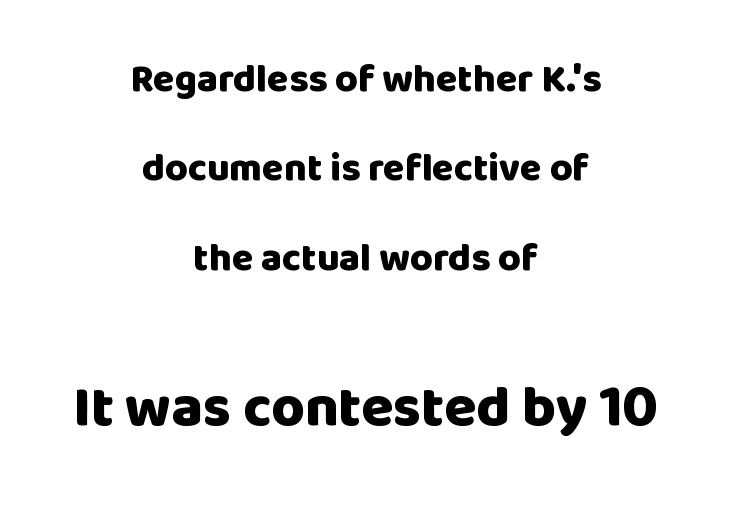
Q: Is the text bold? A: Yes.
Q: Is the text italic (slanted)? A: No, it is upright.
Q: Is the typeface a serif or a sans-serif typeface? A: Sans-serif.
Q: Is the text underlined? A: No.
Q: How is the paragraph aligned? A: Centered.
Q: Is the spacing between letters normal or unusually wide? A: Normal.
Q: Is the spacing between lines tight, normal or loose? A: Loose.
Q: Which block of text is set in a larger size, the first (top) or the second (bottom)? A: The second (bottom) one.
Q: Width (condensed, normal, or wide)? A: Normal.
Q: Stroke contrast? A: Low.
Q: x-height? A: Large.
Q: Monospaced? A: No.
